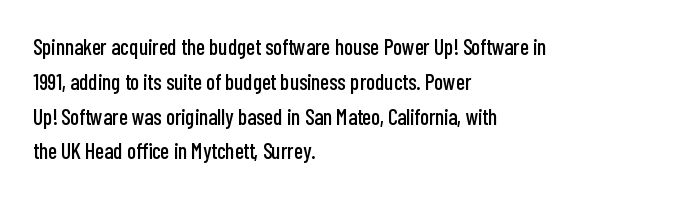
The image shows 22 px text type, upright; set left-aligned, normal line spacing (1.58x), normal letter spacing, not underlined.
